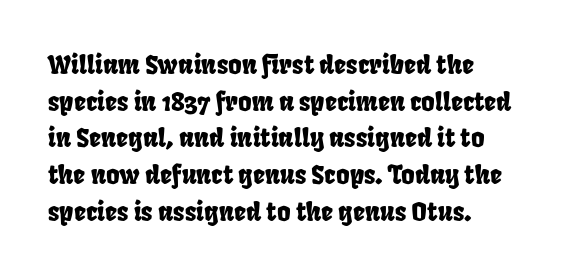
The image shows 26 px text type; set normal line spacing (1.41x), normal letter spacing, not underlined.
